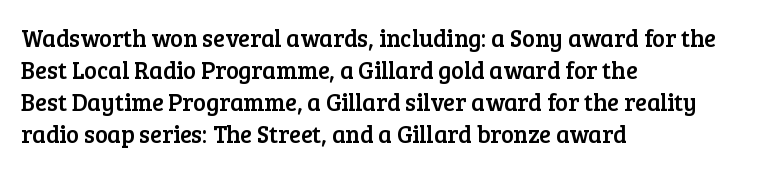
{"italic": "no", "underline": "no", "align": "left", "line_spacing": "normal", "line_spacing_ratio": 1.34, "letter_spacing": "normal", "letter_spacing_em": 0.0, "glyph_px": 24}
